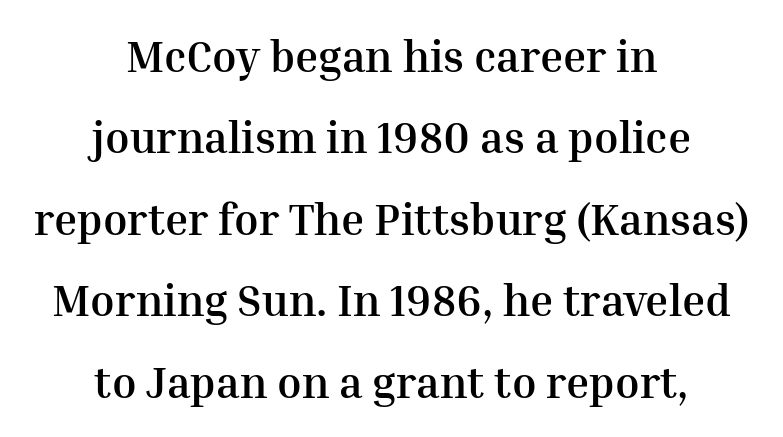
The image shows 44 px semibold serif type, upright; set centered, line spacing 1.85x, normal letter spacing, not underlined; medium stroke contrast and a medium x-height.
